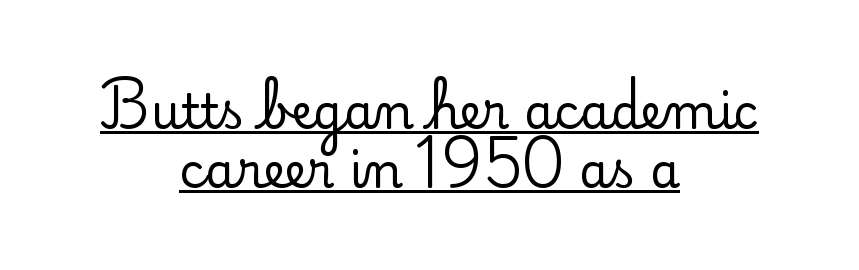
Are there feet on the stems? There are — it's a serif. Compared with a flush-left layout, this one balances lines on the center instead. Nobody touched the tracking dial on this one. Spacing verdict: proportional, widths tailored to each character. The words here are underlined.
